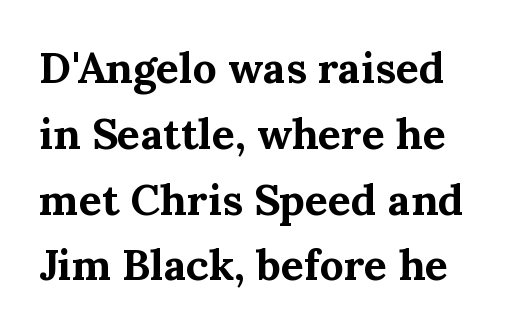
Regarding leading, the lines here are spaced in the standard way. Note the varied advance widths — an 'i' is clearly narrower than an 'm'. Its strokes are broad and dark, the hallmark of bold type. Nobody drew a line under any word here. The horizontal fit of the characters is conventional and even. The letters carry serifs — small finishing strokes at the ends of their stems.
